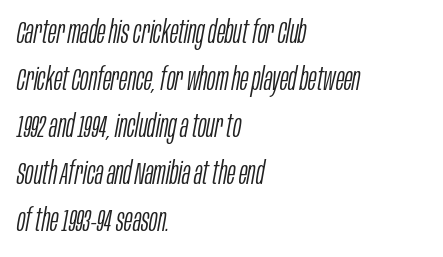
Q: Is the text bold? A: No.
Q: Is the text italic (slanted)? A: Yes, it leans right by about 10 degrees.
Q: Is the text underlined? A: No.
Q: How is the paragraph aligned? A: Left-aligned.
Q: Is the spacing between letters normal or unusually wide? A: Normal.
Q: Is the spacing between lines tight, normal or loose? A: Normal.
Q: Width (condensed, normal, or wide)? A: Condensed.
Q: Stroke contrast? A: Low.
Q: x-height? A: Large.
Q: Monospaced? A: No.
